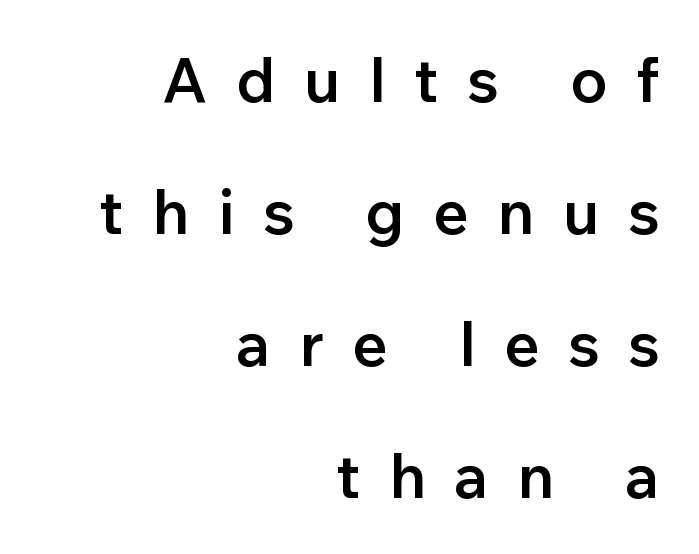
Q: Is the text bold? A: Semi-bold.
Q: Is the text italic (slanted)? A: No, it is upright.
Q: Is the typeface a serif or a sans-serif typeface? A: Sans-serif.
Q: Is the text underlined? A: No.
Q: How is the paragraph aligned? A: Right-aligned.
Q: Is the spacing between letters normal or unusually wide? A: Unusually wide.
Q: Is the spacing between lines tight, normal or loose? A: Loose.
Q: Width (condensed, normal, or wide)? A: Normal.
Q: Stroke contrast? A: Low.
Q: x-height? A: Medium.
Q: Monospaced? A: No.
